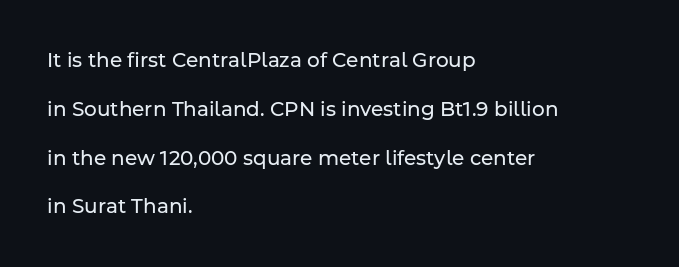
Q: Is the text bold? A: No.
Q: Is the text italic (slanted)? A: No, it is upright.
Q: Is the text underlined? A: No.
Q: How is the paragraph aligned? A: Left-aligned.
Q: Is the spacing between letters normal or unusually wide? A: Normal.
Q: Is the spacing between lines tight, normal or loose? A: Loose.
